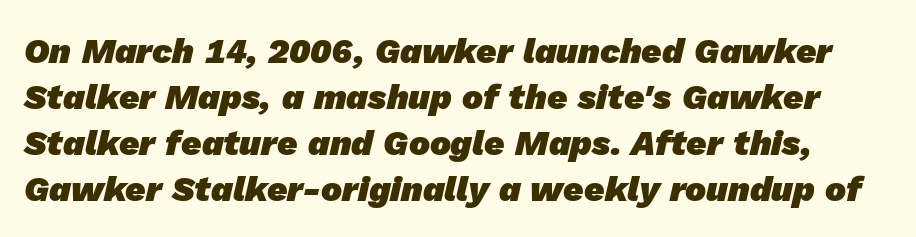
The image shows 35 px heavy sans-serif type; set normal line spacing (1.31x), normal letter spacing, not underlined; low stroke contrast and a medium x-height.
